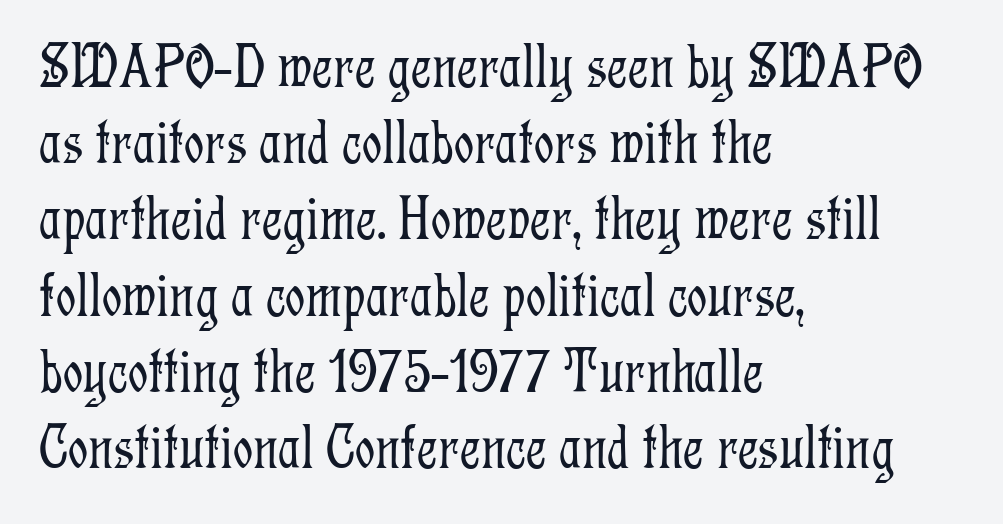
The image shows 63 px light, condensed serif type, upright; set left-aligned, line spacing 1.21x, normal letter spacing, not underlined; low stroke contrast and a medium x-height.
